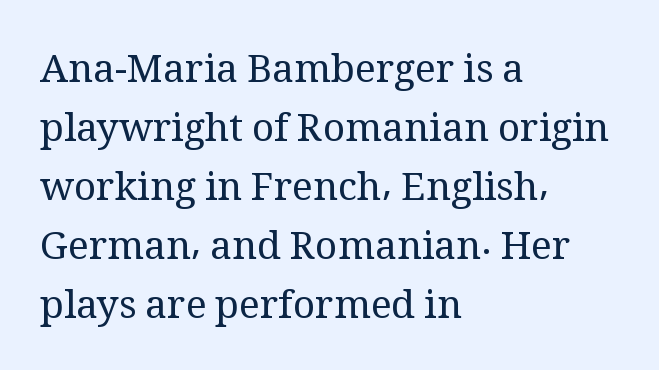
Q: Is the text bold? A: No.
Q: Is the text italic (slanted)? A: No, it is upright.
Q: Is the typeface a serif or a sans-serif typeface? A: Serif.
Q: Is the text underlined? A: No.
Q: How is the paragraph aligned? A: Left-aligned.
Q: Is the spacing between letters normal or unusually wide? A: Normal.
Q: Is the spacing between lines tight, normal or loose? A: Normal.
Q: Width (condensed, normal, or wide)? A: Normal.
Q: Stroke contrast? A: Medium.
Q: x-height? A: Medium.
Q: Monospaced? A: No.
